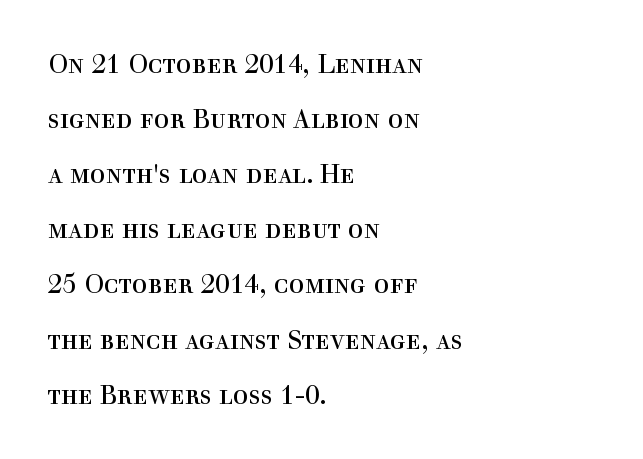
{"italic": "no", "bold": "no", "underline": "no", "align": "left", "line_spacing": "loose", "line_spacing_ratio": 2.12, "letter_spacing": "normal", "letter_spacing_em": 0.0, "glyph_px": 26}
